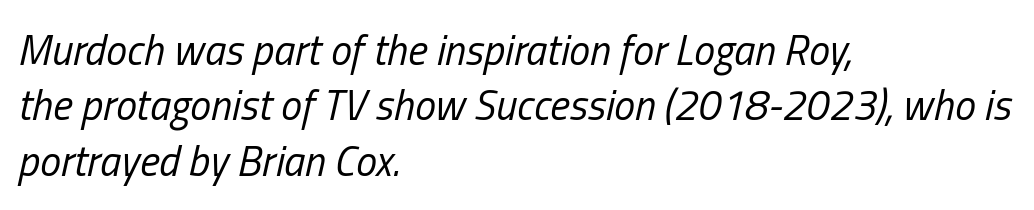
The image shows 42 px regular-weight, condensed type, italic (leaning right); set left-aligned, normal line spacing (1.32x), normal letter spacing, not underlined; low stroke contrast and a medium x-height.
